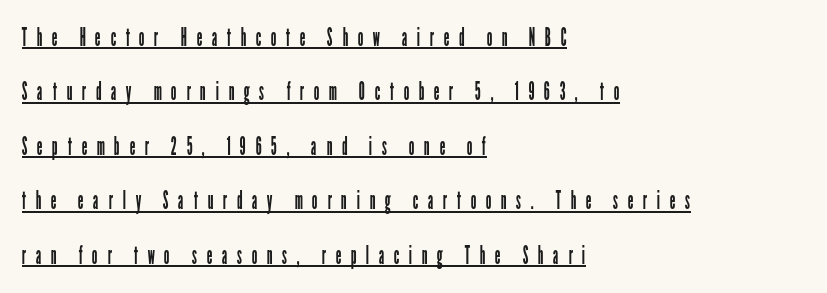
Q: Is the text bold? A: No.
Q: Is the text italic (slanted)? A: No, it is upright.
Q: Is the text underlined? A: Yes.
Q: How is the paragraph aligned? A: Left-aligned.
Q: Is the spacing between letters normal or unusually wide? A: Unusually wide.
Q: Is the spacing between lines tight, normal or loose? A: Loose.
